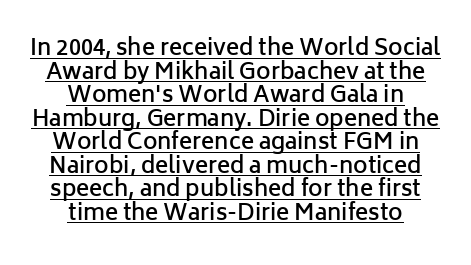
Rendered with straight, roman letterforms. Honestly, the underline is the first thing you notice here. I'd describe the lettering as semibold — firm but not a full bold. Letter spacing: default. Honestly, the rows look squashed on top of each other. Every row of glyphs is offset so its center matches the block's center.
